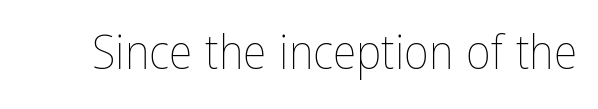
{"italic": "no", "bold": "no", "weight": "thin", "width": "condensed", "stroke_contrast": "low", "x_height": "medium", "monospaced": "no", "underline": "no", "letter_spacing": "normal", "letter_spacing_em": 0.0, "glyph_px": 48}
